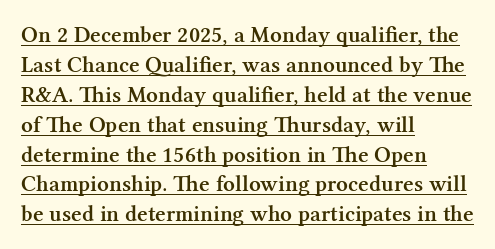
Q: Is the text bold? A: Semi-bold.
Q: Is the text italic (slanted)? A: No, it is upright.
Q: Is the text underlined? A: Yes.
Q: How is the paragraph aligned? A: Left-aligned.
Q: Is the spacing between letters normal or unusually wide? A: Normal.
Q: Is the spacing between lines tight, normal or loose? A: Normal.
